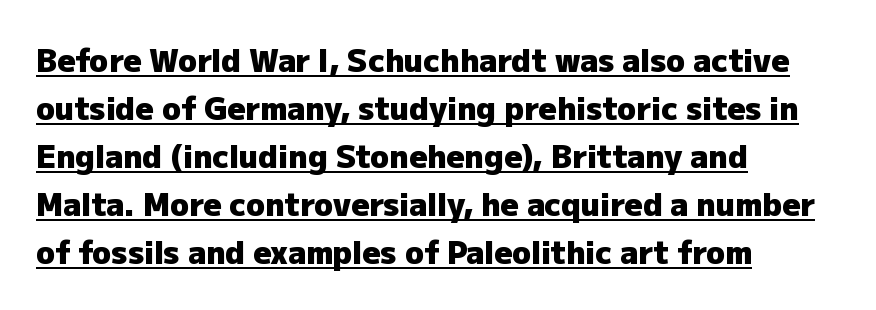
The image shows 31 px heavy sans-serif type, upright; set left-aligned, normal line spacing (1.55x), normal letter spacing, underlined; low stroke contrast and a medium x-height.
